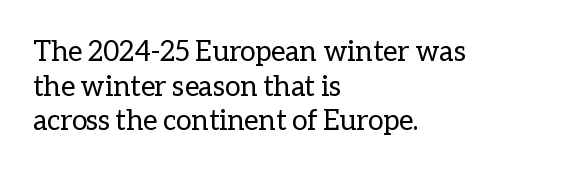
The image shows 28 px regular-weight type, upright; set left-aligned, line spacing 1.24x, normal letter spacing, not underlined; low stroke contrast and a medium x-height.
